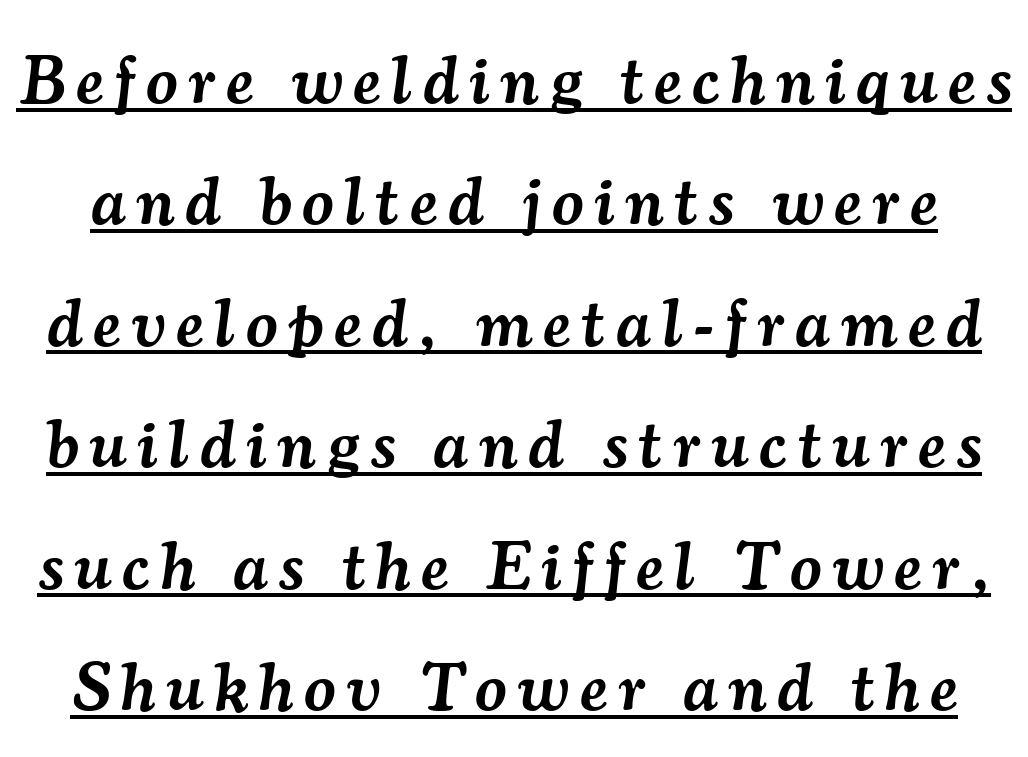
Serifs: yes, visible at the terminals of the letterforms. A fair bit of extra ink — the face is semibold, not bold. Is this a fixed-width face? No — the glyphs have proportional, varying widths. The rendering uses the underline text-decoration. An italicized treatment has been applied to the whole sample.
